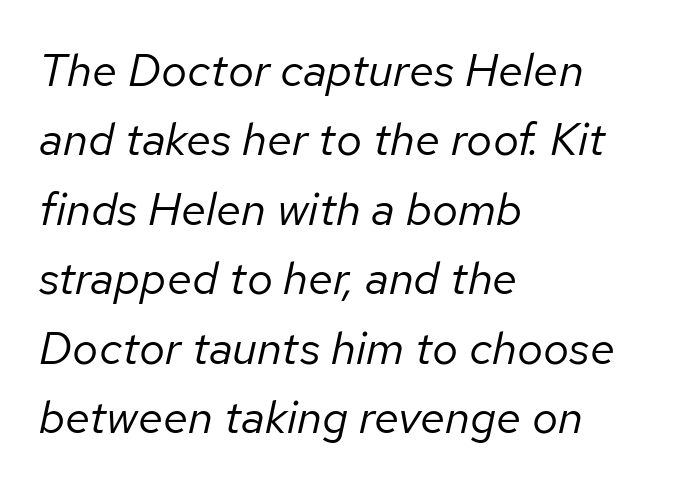
The rendering uses natural spacing where letterforms have individual widths. Quick note: interline space is typical. Decoration check: the copy has no underline. A typesetter would mark this as italic. Students, note that the glyphs here touch the page at normal intervals.
